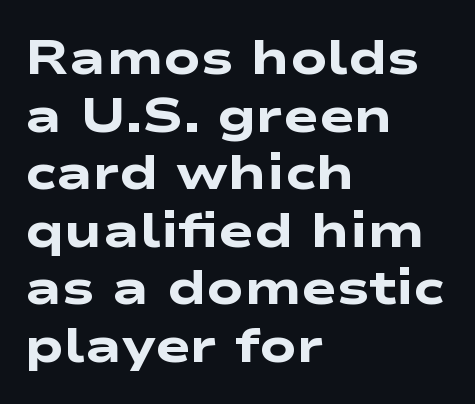
Q: Is the text bold? A: Yes.
Q: Is the typeface a serif or a sans-serif typeface? A: Sans-serif.
Q: Is the text underlined? A: No.
Q: How is the paragraph aligned? A: Left-aligned.
Q: Is the spacing between letters normal or unusually wide? A: Normal.
Q: Width (condensed, normal, or wide)? A: Wide.
Q: Stroke contrast? A: Low.
Q: x-height? A: Medium.
Q: Monospaced? A: No.
